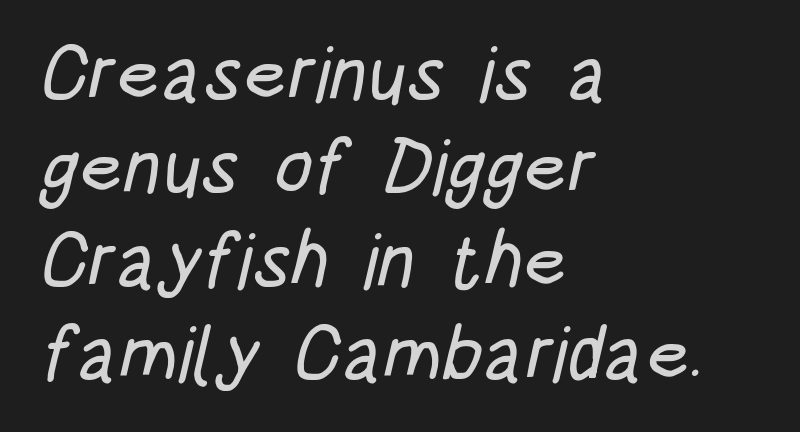
Q: Is the typeface a serif or a sans-serif typeface? A: Sans-serif.
Q: Is the text underlined? A: No.
Q: How is the paragraph aligned? A: Left-aligned.
Q: Is the spacing between letters normal or unusually wide? A: Normal.
Q: Width (condensed, normal, or wide)? A: Condensed.
Q: Stroke contrast? A: Low.
Q: x-height? A: Large.
Q: Monospaced? A: No.
